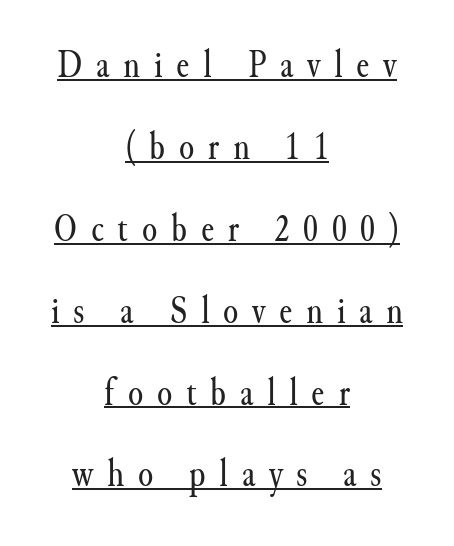
Q: Is the text bold? A: No.
Q: Is the text italic (slanted)? A: No, it is upright.
Q: Is the typeface a serif or a sans-serif typeface? A: Serif.
Q: Is the text underlined? A: Yes.
Q: How is the paragraph aligned? A: Centered.
Q: Is the spacing between letters normal or unusually wide? A: Unusually wide.
Q: Is the spacing between lines tight, normal or loose? A: Loose.
Q: Width (condensed, normal, or wide)? A: Normal.
Q: Stroke contrast? A: Medium.
Q: x-height? A: Small.
Q: Monospaced? A: No.
